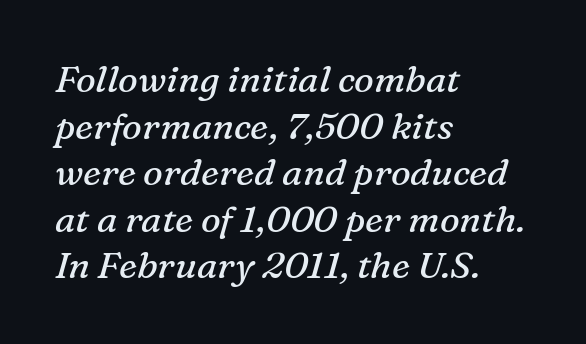
Each new line begins a customary step beneath the previous one. It's the slanting kind of type. Quick note: underline off. Spacing verdict: proportional, widths tailored to each character. The horizontal fit of the characters is conventional and even. Classification — serif.
